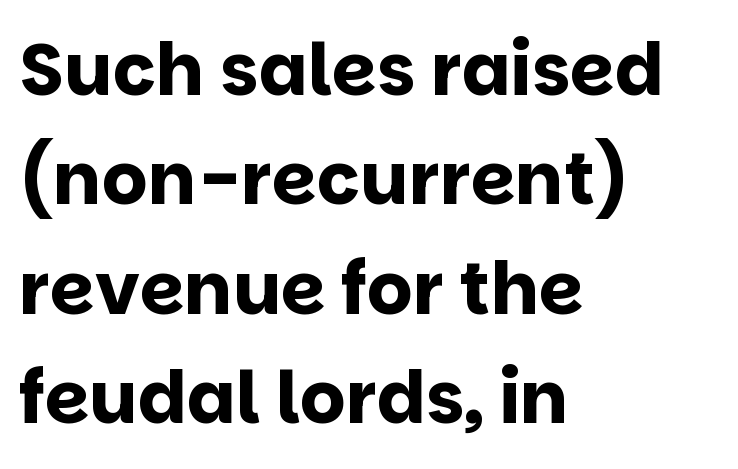
The image shows 72 px bold sans-serif type, upright; set left-aligned, normal line spacing (1.52x), normal letter spacing, not underlined; low stroke contrast and a large x-height.
